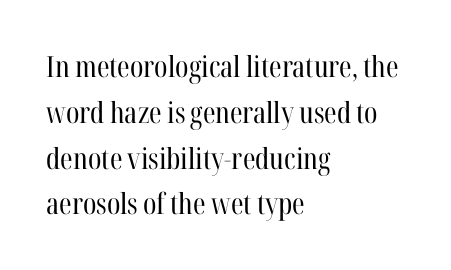
{"serif": "yes", "italic": "no", "bold": "no", "weight": "regular", "width": "condensed", "stroke_contrast": "high", "x_height": "medium", "monospaced": "no", "underline": "no", "align": "left", "line_spacing": "normal", "line_spacing_ratio": 1.58, "letter_spacing": "normal", "letter_spacing_em": 0.0, "glyph_px": 29}
